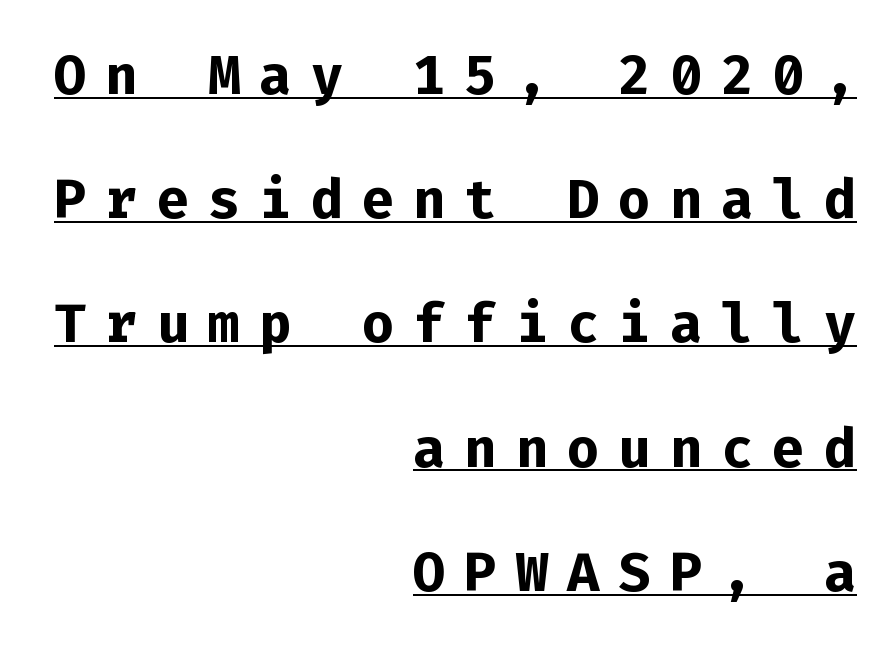
The image shows 54 px bold sans-serif type, upright, monospaced; set right-aligned, loose line spacing (2.3x), unusually wide letter spacing (+0.35 em), underlined; low stroke contrast and a medium x-height.
